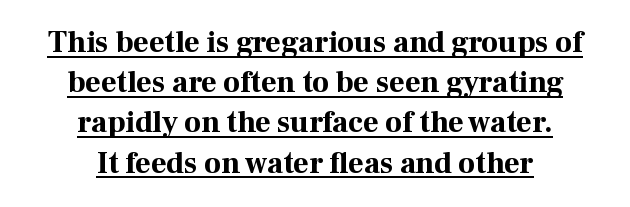
Underlined type. This rendering employs a face with finishing strokes, i.e., a serif. This rendering uses center alignment, leaving both contours irregular but symmetric. Varying glyph widths throughout — classic text-font behaviour.
